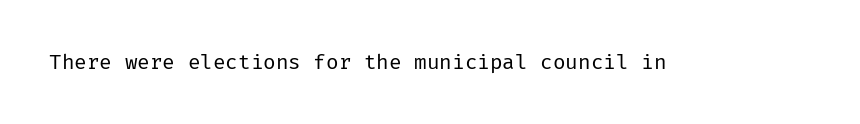
Q: Is the text bold? A: No.
Q: Is the text italic (slanted)? A: No, it is upright.
Q: Is the text underlined? A: No.
Q: Is the spacing between letters normal or unusually wide? A: Normal.
